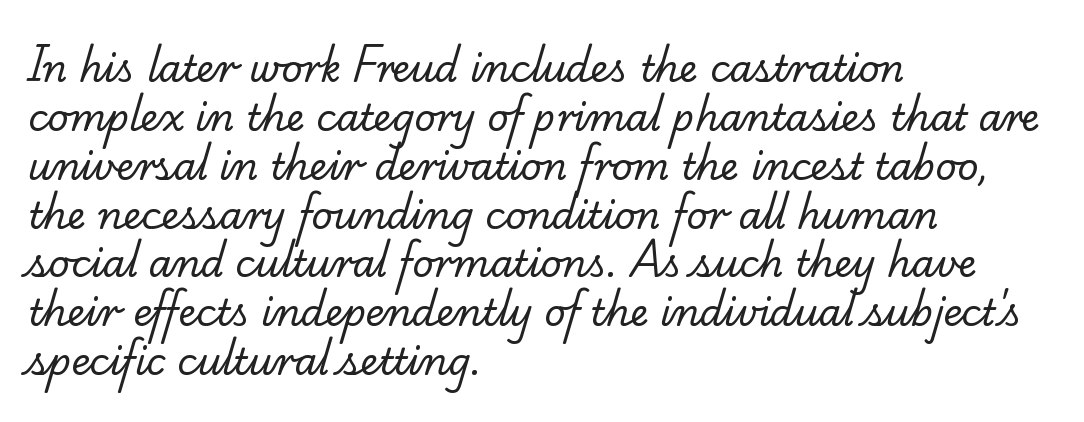
You could not count columns in this text — the font is proportionally spaced. Weight class: somewhere from thin through regular. Is the letter spacing exaggerated? No — it looks like the ordinary default. The rendering uses a moderate line-height, typical for paragraphs. One-word summary of the alignment: left.
